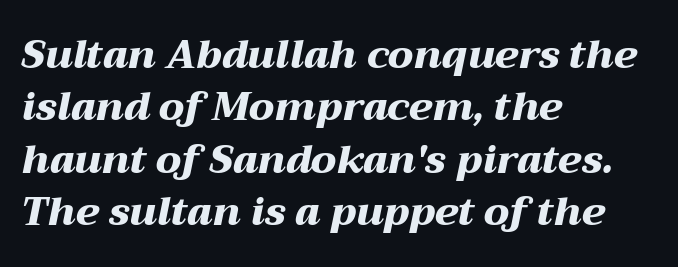
{"italic": "yes", "lean": "right", "slant_degrees": 12, "bold": "yes", "weight": "heavy", "width": "wide", "stroke_contrast": "medium", "x_height": "medium", "monospaced": "no", "underline": "no", "align": "left", "line_spacing": "normal", "line_spacing_ratio": 1.34, "letter_spacing": "normal", "letter_spacing_em": 0.0, "glyph_px": 39}
